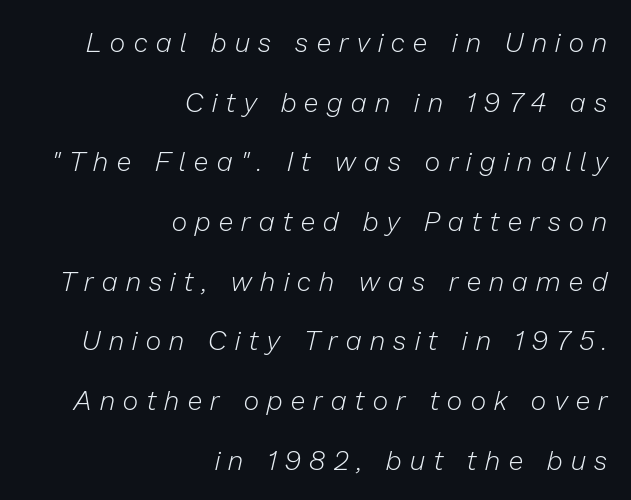
Descenders hang freely into open space. Loosely led — the rows are spread out. The glyphs look as if they've been sheared to an angle. The font is comparable to plain body text, perhaps lighter. Tracking here is generous; glyphs stand well apart from one another. These lines are set flush right with a ragged left edge.
